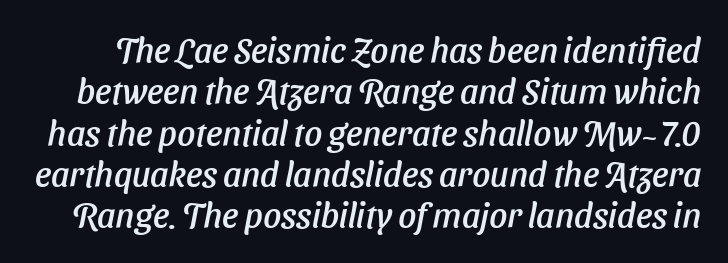
The image shows 35 px text type; set line spacing 1.18x, normal letter spacing, not underlined; low stroke contrast and a medium x-height.
